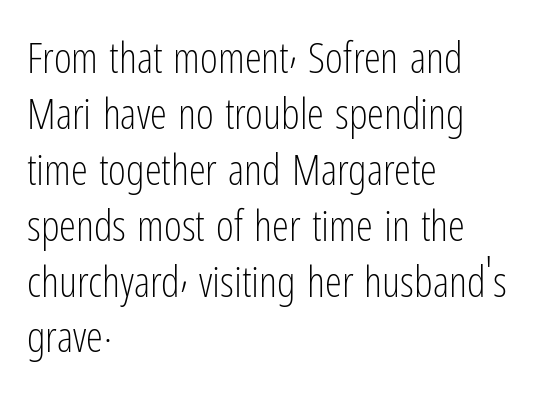
The typesetting does not lean heavy: it is not bold. The face used here is rendered with its standard letterfit. In terms of letterform style, serifs are entirely absent. Line spacing here is normal. The space directly below the letters is spotless.
